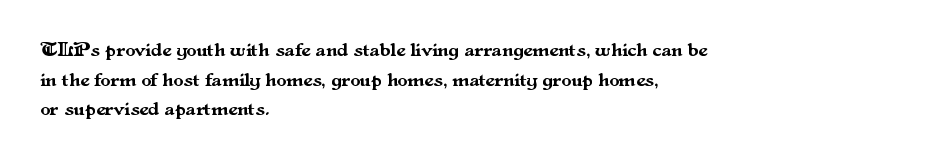
The image shows 20 px text type, upright; set left-aligned, normal line spacing (1.48x), normal letter spacing, not underlined.
